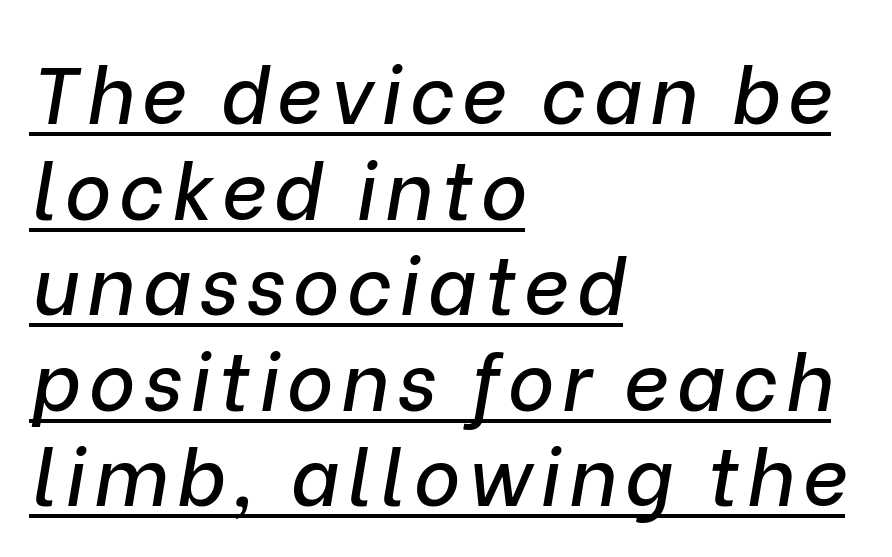
The face used here appears with an underline applied. The passage is arranged the way most books set body copy — flush left. A typesetter would mark this as italic. Each letter keeps its own natural width here, so spacing adapts to shape.
